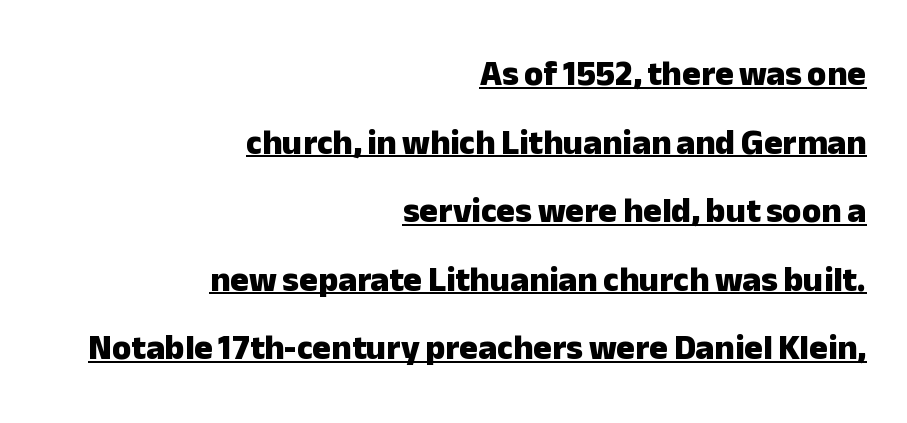
{"serif": "no", "italic": "no", "bold": "yes", "weight": "heavy", "width": "normal", "stroke_contrast": "low", "x_height": "medium", "monospaced": "no", "underline": "yes", "align": "right", "line_spacing": "loose", "line_spacing_ratio": 1.96, "letter_spacing": "normal", "letter_spacing_em": 0.0, "glyph_px": 35}
